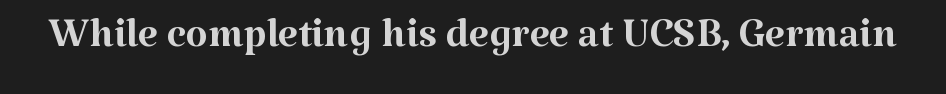
The image shows 57 px regular-weight serif type, upright; set normal letter spacing, not underlined; medium stroke contrast and a medium x-height.
